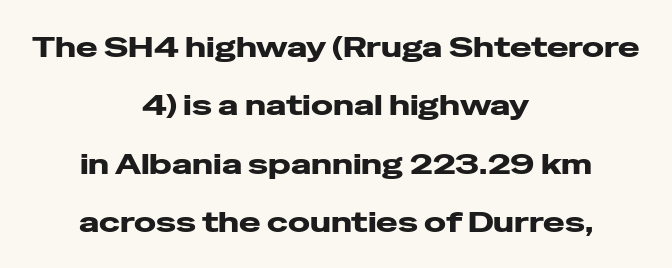
The image shows 29 px wide sans-serif type, upright; set centered, loose line spacing (2.01x), normal letter spacing, not underlined; low stroke contrast and a medium x-height.
